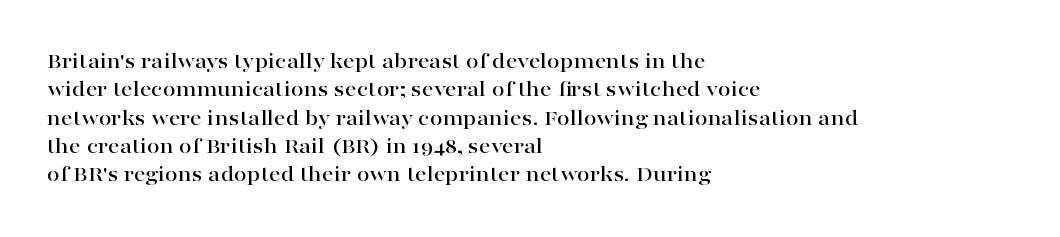
Q: Is the text italic (slanted)? A: No, it is upright.
Q: Is the text underlined? A: No.
Q: How is the paragraph aligned? A: Left-aligned.
Q: Is the spacing between letters normal or unusually wide? A: Normal.
